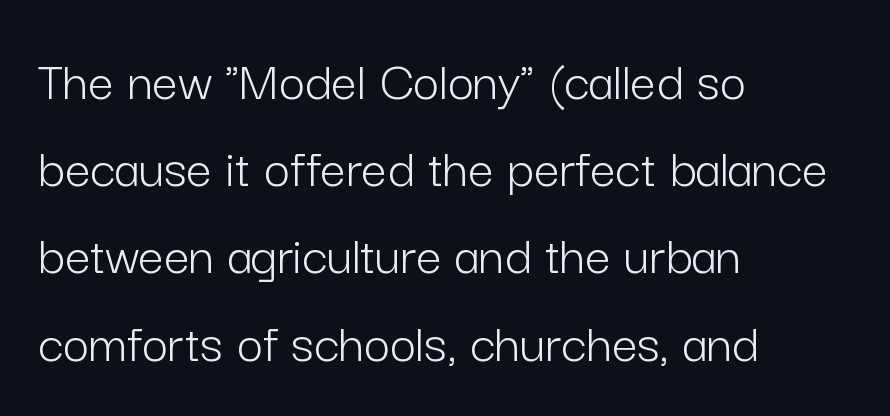
The line-height multiplier appears to be the usual default. Posture: straight, roman, zero tilt. A typesetter would call this proportional, since set widths differ per character. The rendering anchors every line to the left-hand side. Caption: face not bold, strokes unweighted. Underline: absent.
